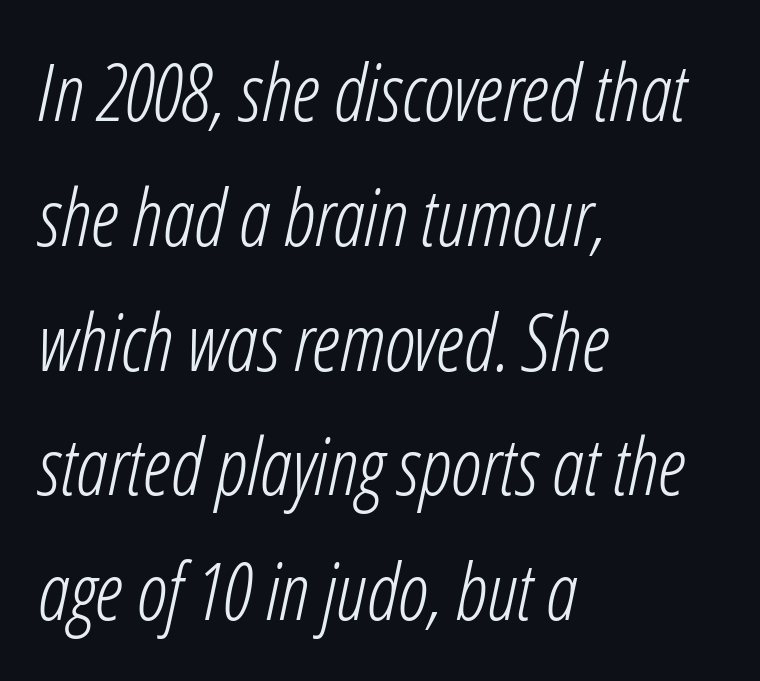
Q: Is the text bold? A: No.
Q: Is the text italic (slanted)? A: Yes, it leans right by about 12 degrees.
Q: Is the text underlined? A: No.
Q: How is the paragraph aligned? A: Left-aligned.
Q: Is the spacing between letters normal or unusually wide? A: Normal.
Q: Is the spacing between lines tight, normal or loose? A: Normal.
Q: Width (condensed, normal, or wide)? A: Condensed.
Q: Stroke contrast? A: Low.
Q: x-height? A: Medium.
Q: Monospaced? A: No.
